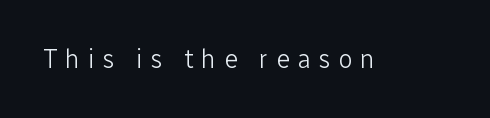
Italic: no, the glyphs are upright roman. No chunkiness to these letters — they're not bold. The area under the type is left untouched. Tracking here is generous; glyphs stand well apart from one another.
